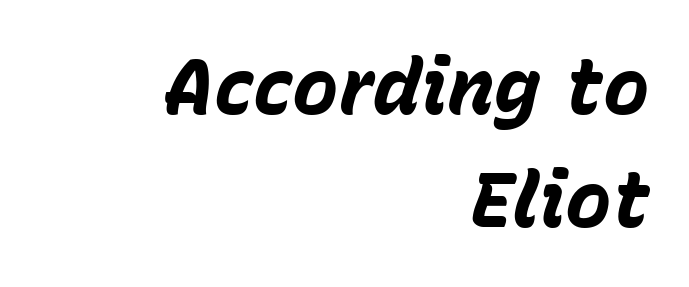
The image shows 78 px bold type, italic (leaning right); set right-aligned, normal line spacing (1.45x), normal letter spacing, not underlined; low stroke contrast and a medium x-height.
